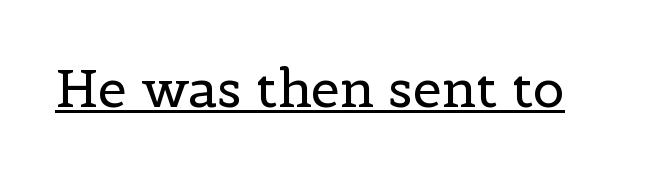
Notice how the stems are strictly vertical — no italics here. Looks like regular typesetting: each glyph gets only the width it needs. What decoration does the sample have? An underline. What kind of face is this? One with serifs.
